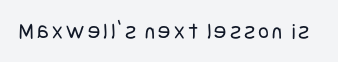
Honestly, there is no underline to notice here at all. This is roman type, the default non-slanted kind. Weight: not bold — regular or lighter.
